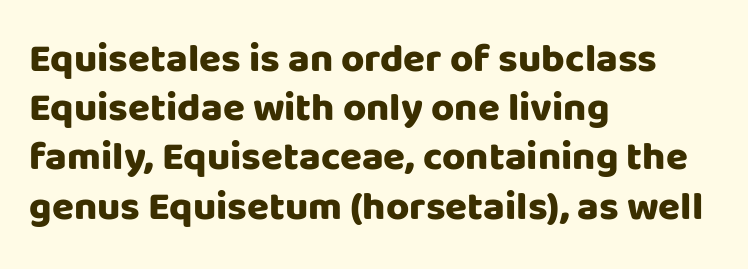
Each letter's strokes conclude bluntly, with no projecting serifs. Horizontally, the lines are justified to the leading edge only. Caption: standard tracking, unaltered. The glyphs are unaccompanied by any horizontal stroke below them. Spacing verdict: proportional, widths tailored to each character.
